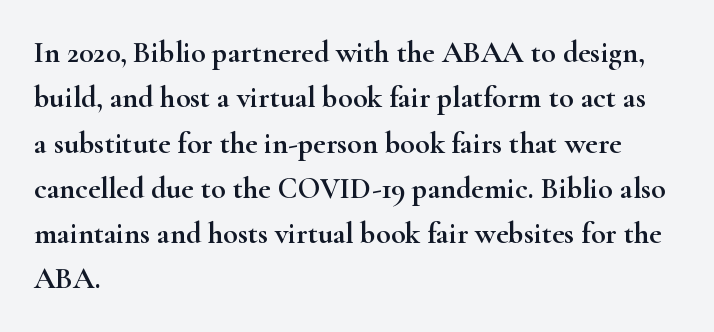
{"serif": "yes", "italic": "no", "width": "wide", "stroke_contrast": "high", "x_height": "small", "monospaced": "no", "underline": "no", "align": "left", "line_spacing": "normal", "line_spacing_ratio": 1.51, "letter_spacing": "normal", "letter_spacing_em": 0.0, "glyph_px": 30}
